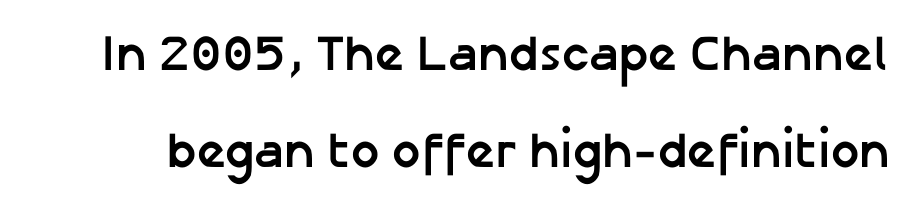
{"serif": "no", "italic": "no", "bold": "yes", "weight": "semibold", "width": "normal", "stroke_contrast": "low", "x_height": "medium", "monospaced": "no", "underline": "no", "line_spacing": "loose", "line_spacing_ratio": 1.95, "letter_spacing": "normal", "letter_spacing_em": 0.0, "glyph_px": 50}
